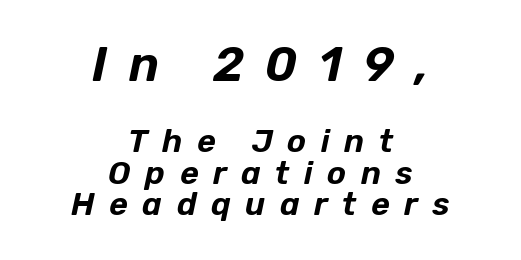
The image shows 48 px text type, italic (leaning right); set centered, tight line spacing (0.99x), unusually wide letter spacing (+0.45 em), not underlined; the first (top) block is 1.5x larger; low stroke contrast and a medium x-height.
